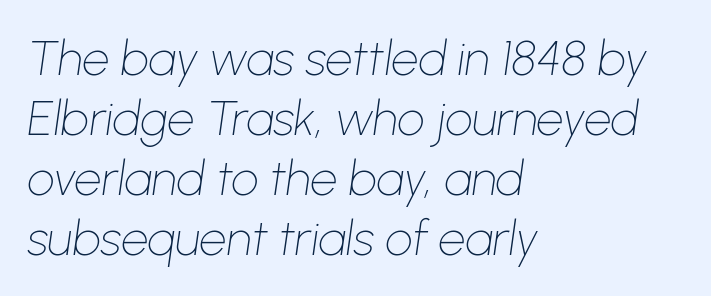
Q: Is the text bold? A: No.
Q: Is the text italic (slanted)? A: Yes, it leans right by about 8 degrees.
Q: Is the text underlined? A: No.
Q: How is the paragraph aligned? A: Left-aligned.
Q: Is the spacing between letters normal or unusually wide? A: Normal.
Q: Is the spacing between lines tight, normal or loose? A: Normal.
Q: Width (condensed, normal, or wide)? A: Normal.
Q: Stroke contrast? A: Low.
Q: x-height? A: Medium.
Q: Monospaced? A: No.
